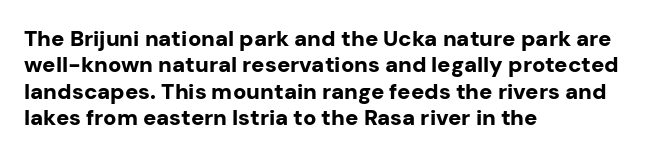
The image shows 22 px bold type, upright; set left-aligned, line spacing 1.2x, normal letter spacing, not underlined.
